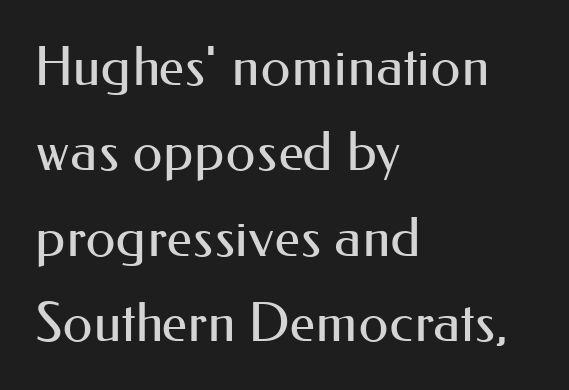
The image shows 54 px regular-weight sans-serif type, upright; set left-aligned, normal line spacing (1.58x), normal letter spacing, not underlined; medium stroke contrast and a small x-height.
